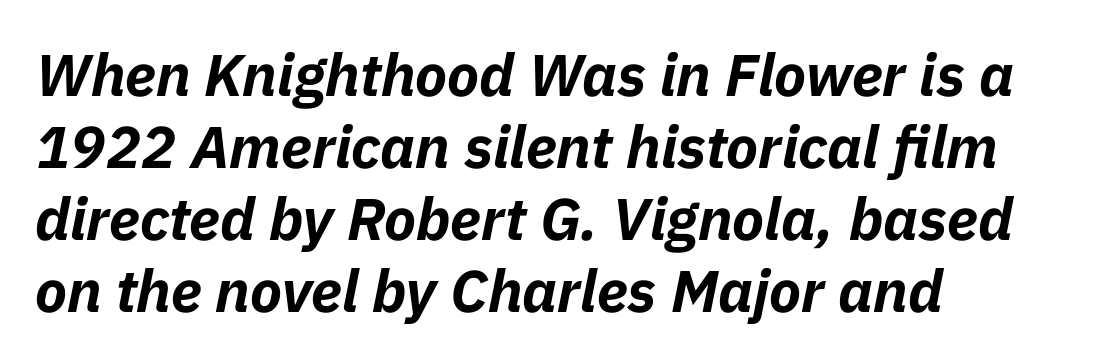
You could not count columns in this text — the font is proportionally spaced. These lines carry a lot of weight — the face is fully bold. It's the slanting kind of type. One-word summary of the alignment: left.
